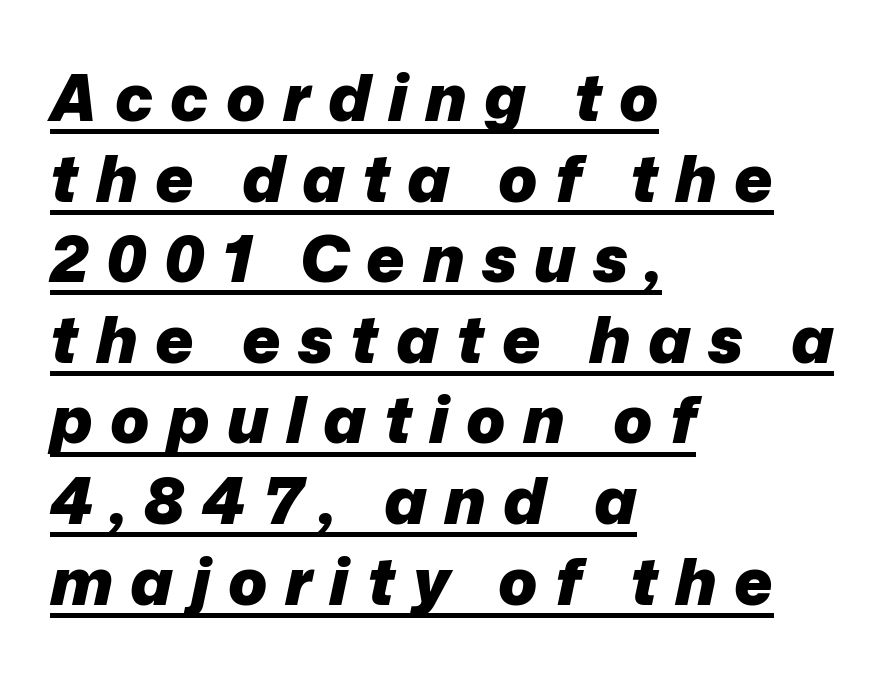
Heavy, bold letterforms. The rendered words wear a rule along their underside. Here the designer chose a conventional face with non-uniform glyph widths. The lettering tilts uniformly, giving the passage an italic look. This rendering widens character spacing well past its baseline value. The lines are quadded left.
